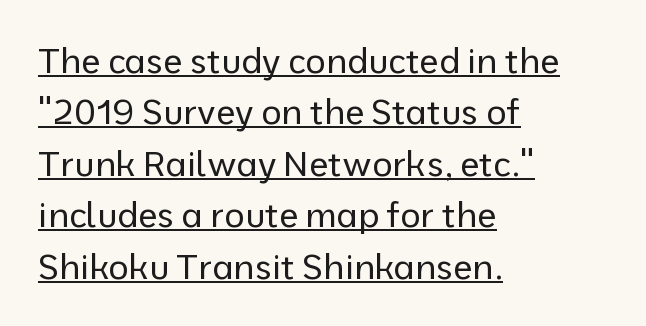
Reading down the column, the eye jumps a familiar distance to each next line. Is this a fixed-width face? No — the glyphs have proportional, varying widths. Has an underline been added? It has. The letters carry no serifs — their stems end cleanly without finishing strokes.
